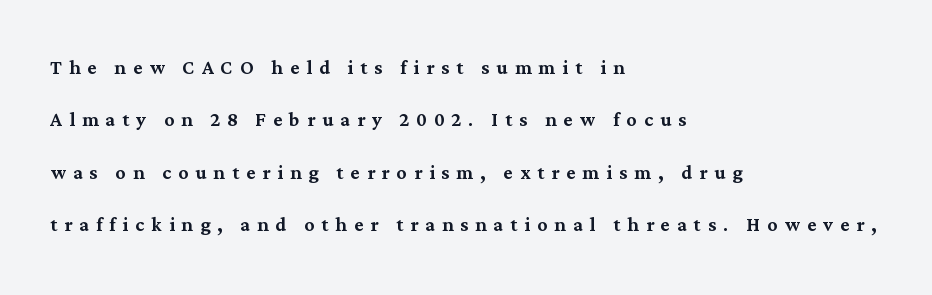
Every character sits straight up, as roman type does. One glance says open: line gaps are wider than usual. The type is letterspaced generously, with wide tracking. Line starts are locked; line ends wander. Each row of text sits above clean, open space.
